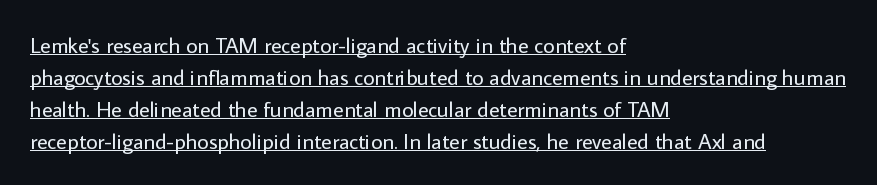
The image shows 22 px text type, upright; set left-aligned, normal line spacing (1.45x), normal letter spacing, underlined.
